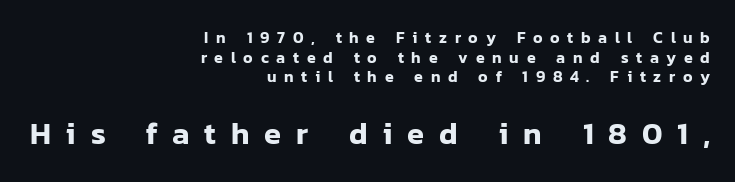
Q: Is the text italic (slanted)? A: No, it is upright.
Q: Is the typeface a serif or a sans-serif typeface? A: Sans-serif.
Q: Is the text underlined? A: No.
Q: How is the paragraph aligned? A: Right-aligned.
Q: Is the spacing between letters normal or unusually wide? A: Unusually wide.
Q: Which block of text is set in a larger size, the first (top) or the second (bottom)? A: The second (bottom) one.
Q: Width (condensed, normal, or wide)? A: Normal.
Q: Stroke contrast? A: Low.
Q: x-height? A: Medium.
Q: Monospaced? A: No.
